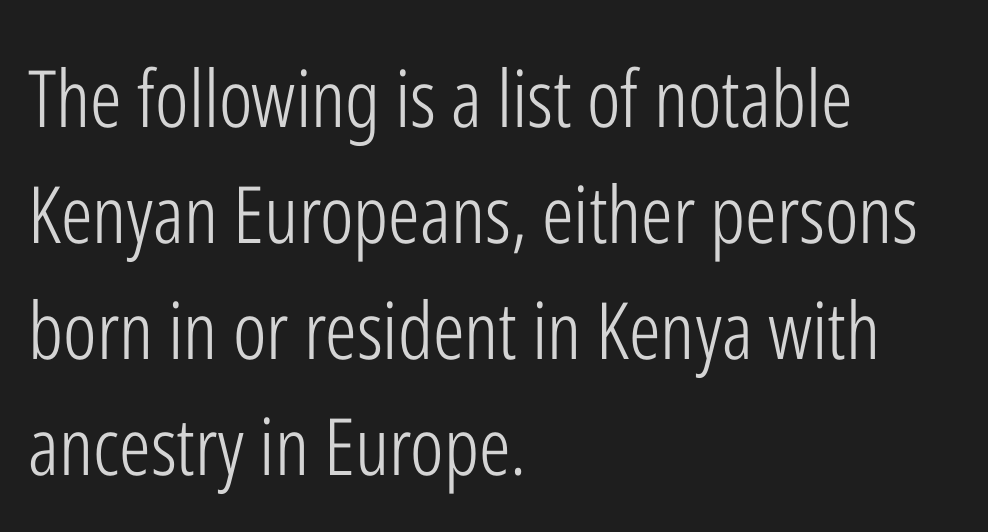
The image shows 79 px light, condensed sans-serif type, upright; set left-aligned, normal line spacing (1.47x), normal letter spacing, not underlined; low stroke contrast and a medium x-height.
